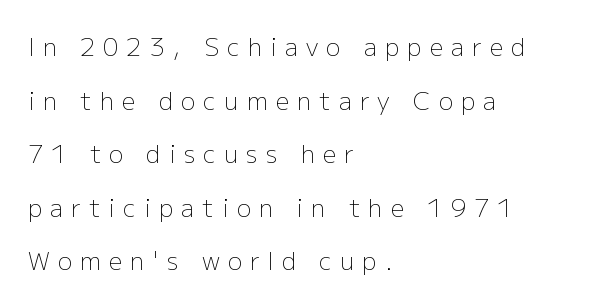
The image shows 24 px text type, upright; set left-aligned, loose line spacing (2.23x), unusually wide letter spacing (+0.34 em), not underlined.
